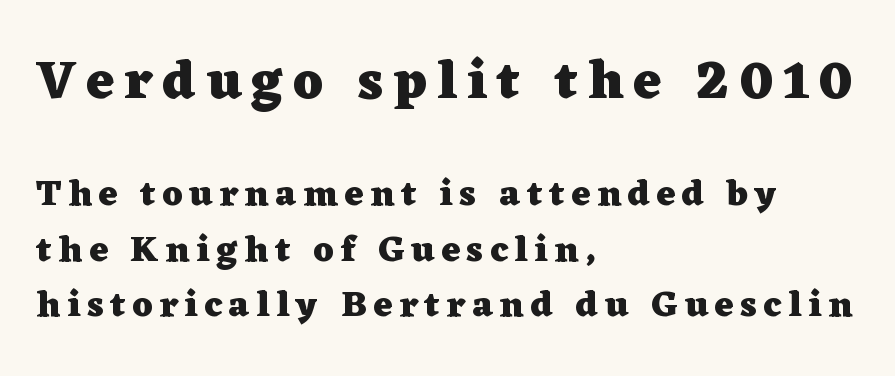
Is the type bold? Yes — the strokes are clearly thick and heavy. Just letters on the line, the space beneath them empty. In terms of posture, this sample is upright. Line beginnings align vertically; line endings do not. Is this a fixed-width face? No — the glyphs have proportional, varying widths.
